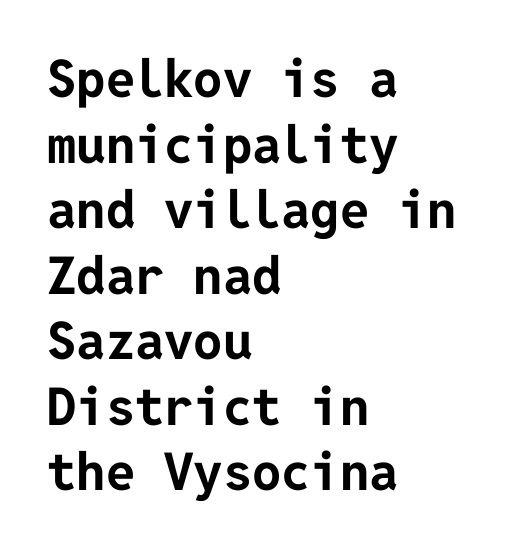
Quick note: not italic, upright. Compared with typical paragraphs, the rows here are spaced about the same. The passage shown has conventional tracking throughout. Nope, no serifs anywhere on these letters. I'd describe the lettering as bold — thick and assertive. Glance below the letters and you will spot only blank space.
